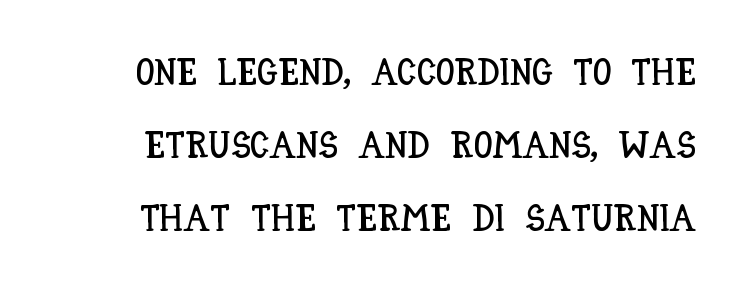
Q: Is the text italic (slanted)? A: No, it is upright.
Q: Is the text underlined? A: No.
Q: Is the spacing between letters normal or unusually wide? A: Normal.
Q: Is the spacing between lines tight, normal or loose? A: Loose.
Q: Width (condensed, normal, or wide)? A: Condensed.
Q: Stroke contrast? A: Low.
Q: x-height? A: Large.
Q: Monospaced? A: No.
